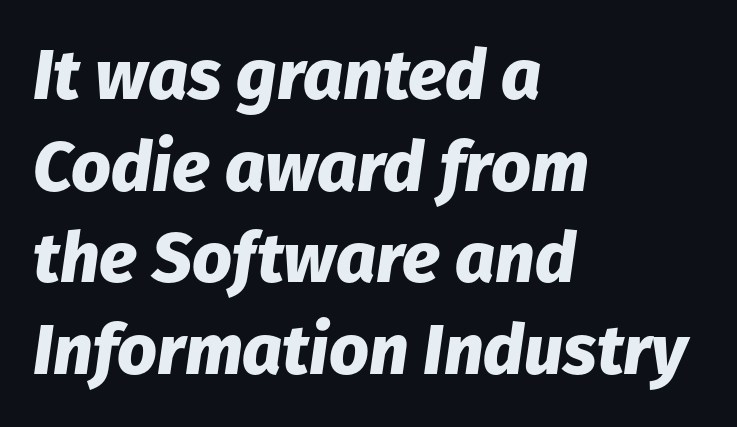
Q: Is the text bold? A: Yes.
Q: Is the text italic (slanted)? A: Yes, it leans right by about 8 degrees.
Q: Is the text underlined? A: No.
Q: How is the paragraph aligned? A: Left-aligned.
Q: Is the spacing between letters normal or unusually wide? A: Normal.
Q: Is the spacing between lines tight, normal or loose? A: Normal.
Q: Width (condensed, normal, or wide)? A: Normal.
Q: Stroke contrast? A: Low.
Q: x-height? A: Medium.
Q: Monospaced? A: No.
